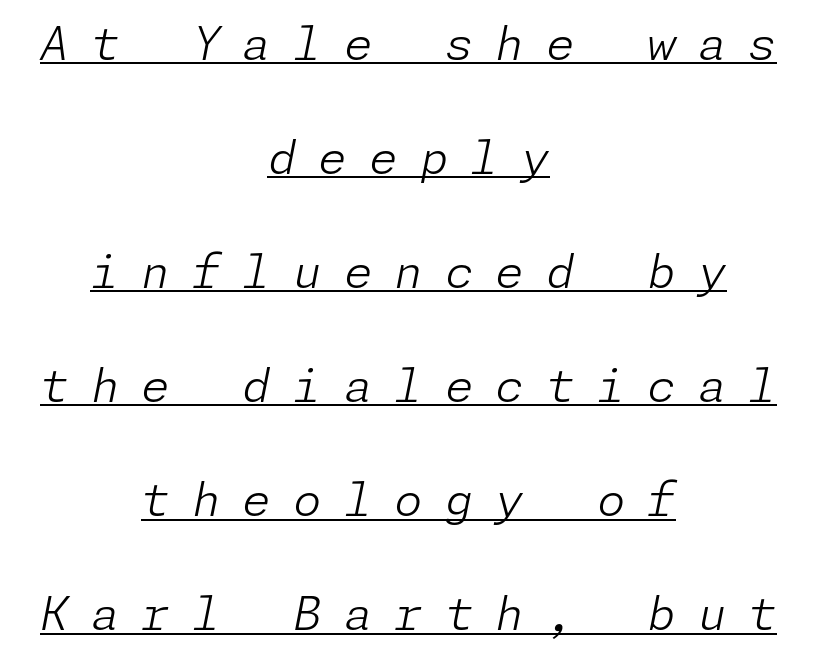
Q: Is the text bold? A: No.
Q: Is the text italic (slanted)? A: Yes, it leans right by about 11 degrees.
Q: Is the text underlined? A: Yes.
Q: How is the paragraph aligned? A: Centered.
Q: Is the spacing between letters normal or unusually wide? A: Unusually wide.
Q: Is the spacing between lines tight, normal or loose? A: Loose.
Q: Width (condensed, normal, or wide)? A: Normal.
Q: Stroke contrast? A: Low.
Q: x-height? A: Medium.
